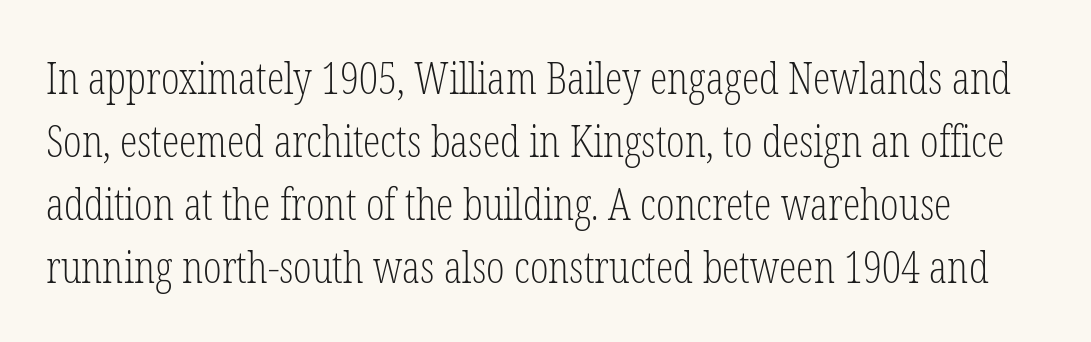
The image shows 44 px light, condensed serif type, upright; set normal line spacing (1.43x), normal letter spacing, not underlined; low stroke contrast and a medium x-height.
